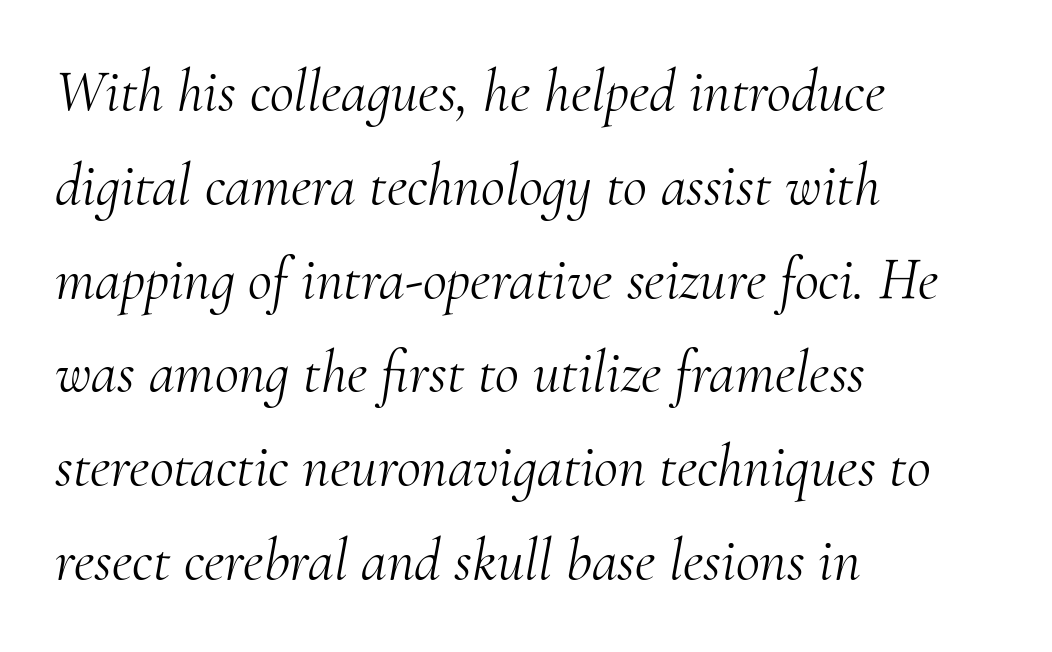
Q: Is the text bold? A: No.
Q: Is the text italic (slanted)? A: Yes, it leans right by about 10 degrees.
Q: Is the typeface a serif or a sans-serif typeface? A: Serif.
Q: Is the text underlined? A: No.
Q: How is the paragraph aligned? A: Left-aligned.
Q: Is the spacing between letters normal or unusually wide? A: Normal.
Q: Is the spacing between lines tight, normal or loose? A: Normal.
Q: Width (condensed, normal, or wide)? A: Normal.
Q: Stroke contrast? A: Medium.
Q: x-height? A: Small.
Q: Monospaced? A: No.
